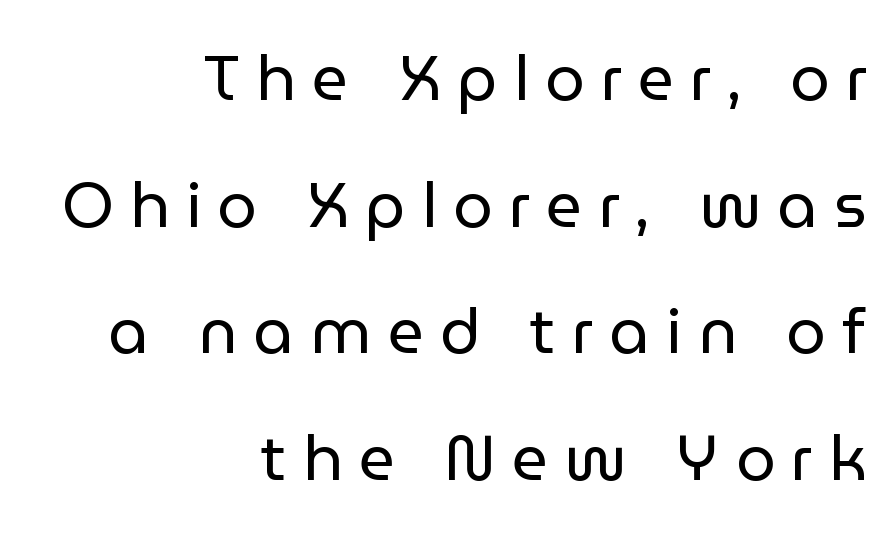
The image shows 63 px regular-weight sans-serif type, upright; set right-aligned, loose line spacing (2.01x), unusually wide letter spacing (+0.26 em), not underlined; low stroke contrast and a medium x-height.
